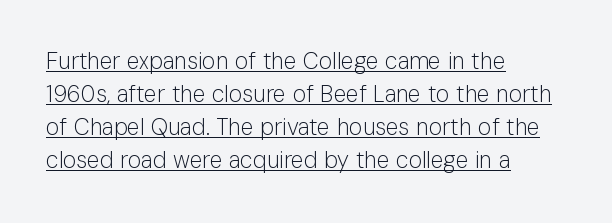
The image shows 23 px text type, upright; set left-aligned, normal line spacing (1.44x), normal letter spacing, underlined.
